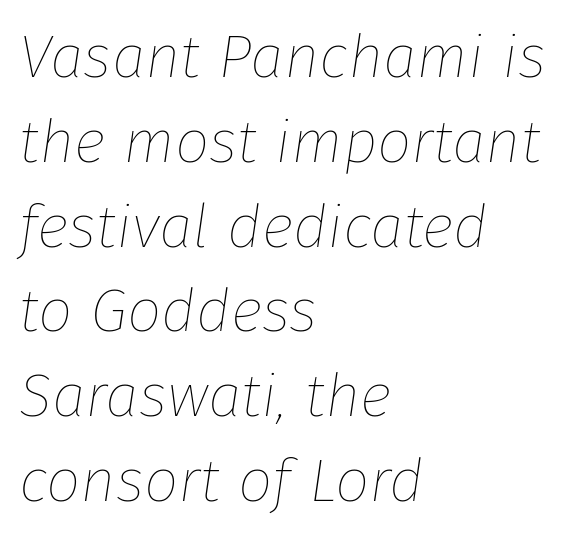
{"italic": "yes", "lean": "right", "slant_degrees": 8, "bold": "no", "weight": "thin", "width": "normal", "stroke_contrast": "low", "x_height": "medium", "monospaced": "no", "underline": "no", "align": "left", "line_spacing": "normal", "line_spacing_ratio": 1.39, "letter_spacing": "normal", "letter_spacing_em": 0.0, "glyph_px": 61}
